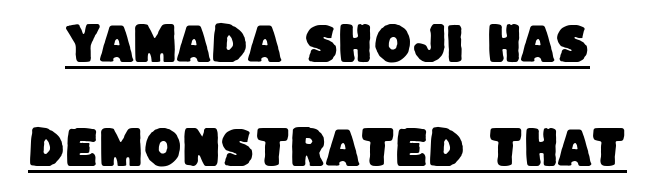
Q: Is the typeface a serif or a sans-serif typeface? A: Sans-serif.
Q: Is the text underlined? A: Yes.
Q: Is the spacing between letters normal or unusually wide? A: Normal.
Q: Is the spacing between lines tight, normal or loose? A: Loose.
Q: Width (condensed, normal, or wide)? A: Normal.
Q: Stroke contrast? A: Low.
Q: x-height? A: Large.
Q: Monospaced? A: No.
